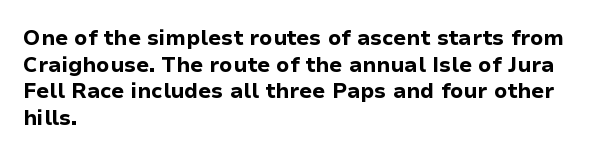
Q: Is the text bold? A: Yes.
Q: Is the text italic (slanted)? A: No, it is upright.
Q: Is the text underlined? A: No.
Q: How is the paragraph aligned? A: Left-aligned.
Q: Is the spacing between letters normal or unusually wide? A: Normal.
Q: Is the spacing between lines tight, normal or loose? A: Normal.
